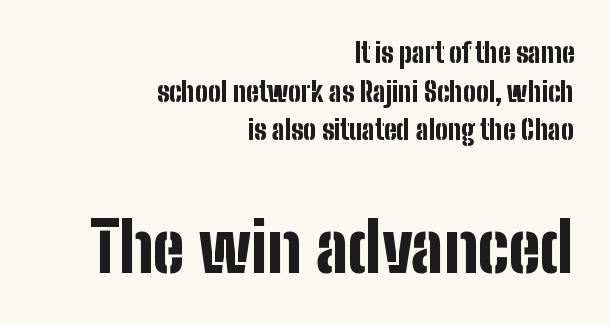
Short and long lines alike share a common ending point at right. Descenders are the only things crossing below the line. Whoever set this made the second block the dominant, larger element. The face used here is proportionally spaced, like ordinary book or web type. Grotesque or geometric, the face here clearly has no serifs. Vertical spacing — default.
